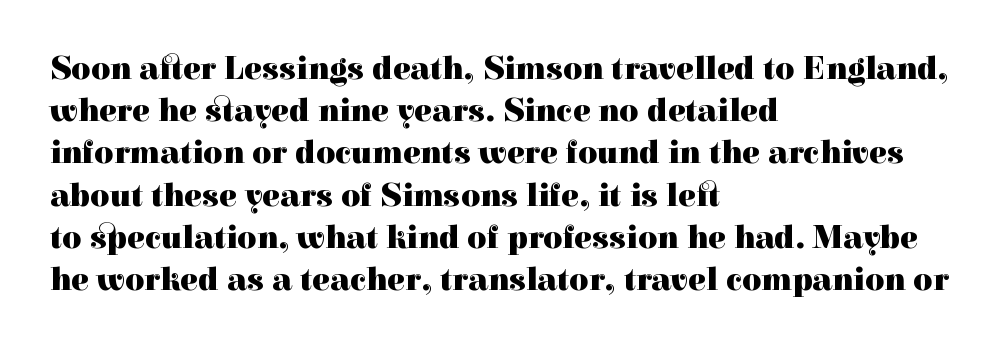
{"serif": "yes", "italic": "no", "bold": "yes", "weight": "heavy", "width": "normal", "x_height": "medium", "monospaced": "no", "underline": "no", "align": "left", "line_spacing": "normal", "line_spacing_ratio": 1.28, "letter_spacing": "normal", "letter_spacing_em": 0.0, "glyph_px": 33}
